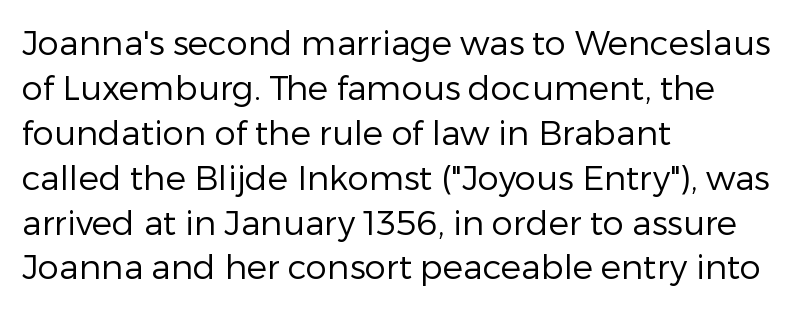
Q: Is the text bold? A: No.
Q: Is the text italic (slanted)? A: No, it is upright.
Q: Is the typeface a serif or a sans-serif typeface? A: Sans-serif.
Q: Is the text underlined? A: No.
Q: How is the paragraph aligned? A: Left-aligned.
Q: Is the spacing between letters normal or unusually wide? A: Normal.
Q: Is the spacing between lines tight, normal or loose? A: Normal.
Q: Width (condensed, normal, or wide)? A: Normal.
Q: Stroke contrast? A: Low.
Q: x-height? A: Medium.
Q: Monospaced? A: No.
